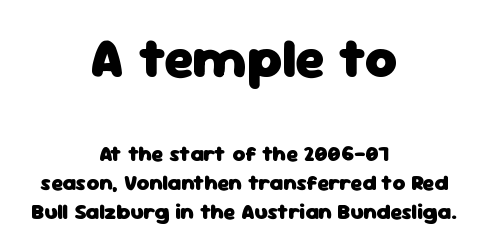
The image shows 55 px heavy sans-serif type, upright; set centered, normal line spacing (1.32x), normal letter spacing, not underlined; the first (top) block is 2.5x larger; low stroke contrast and a medium x-height.
